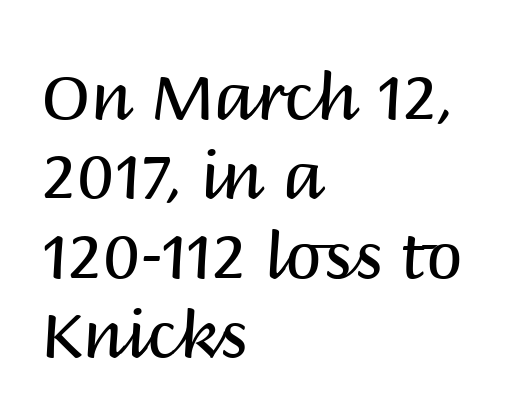
The image shows 65 px regular-weight sans-serif type; set left-aligned, line spacing 1.22x, normal letter spacing, not underlined; medium stroke contrast and a large x-height.
